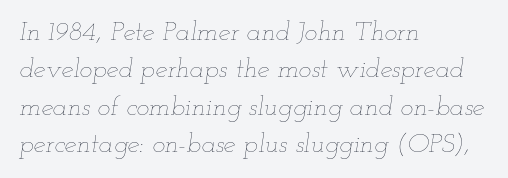
Quick note: underline off. Standard letterfit; no display-style spreading of the glyphs. A student would call this left alignment; a typographer would say flush left, rag right. Would a proofreader flag this as italicized? Yes. No heavy texture on the line: the type isn't bold. Evenly set lines give the paragraph a standard silhouette.
